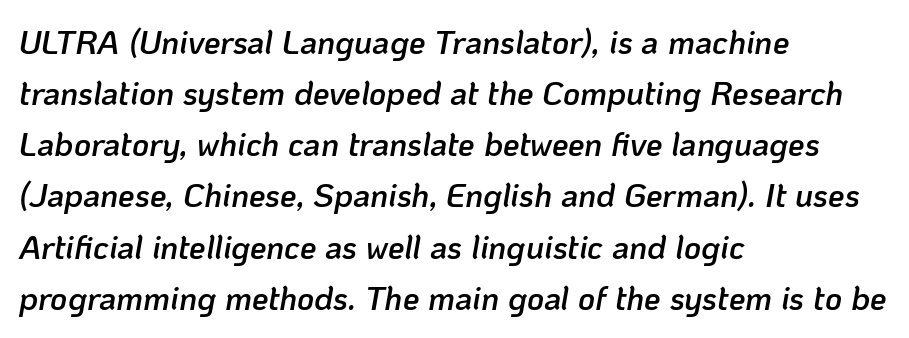
Designer's note — italics engaged. The text block is weighted toward the left margin, trailing off unevenly rightward. Normally led — the rows are evenly, conventionally spaced. Heft: intermediate — a semibold. Observe the ordinary spacing: letters are neighbours, not strangers. Unmarked baselines from the first word to the last.
